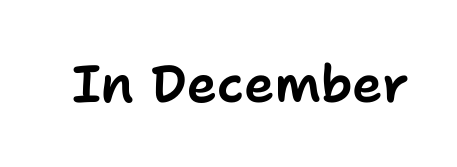
Q: Is the text italic (slanted)? A: No, it is upright.
Q: Is the typeface a serif or a sans-serif typeface? A: Sans-serif.
Q: Is the text underlined? A: No.
Q: Is the spacing between letters normal or unusually wide? A: Normal.
Q: Width (condensed, normal, or wide)? A: Normal.
Q: Stroke contrast? A: Low.
Q: x-height? A: Medium.
Q: Monospaced? A: No.
